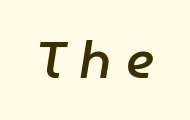
Q: Is the text bold? A: Semi-bold.
Q: Is the text italic (slanted)? A: Yes, it leans right by about 9 degrees.
Q: Is the text underlined? A: No.
Q: Is the spacing between letters normal or unusually wide? A: Unusually wide.
Q: Width (condensed, normal, or wide)? A: Normal.
Q: Stroke contrast? A: Low.
Q: x-height? A: Medium.
Q: Monospaced? A: No.
